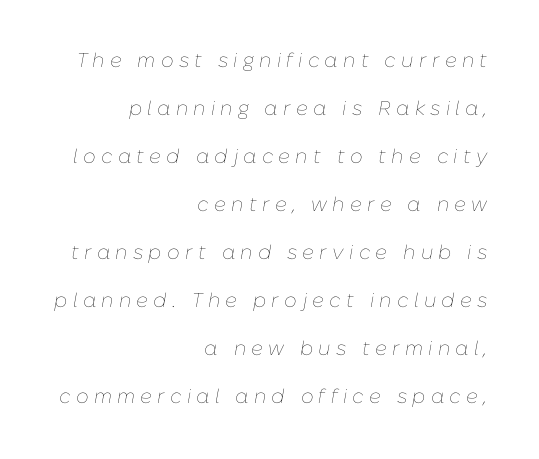
The image shows 20 px text type, italic (leaning right); set right-aligned, loose line spacing (2.4x), unusually wide letter spacing (+0.26 em), not underlined.
